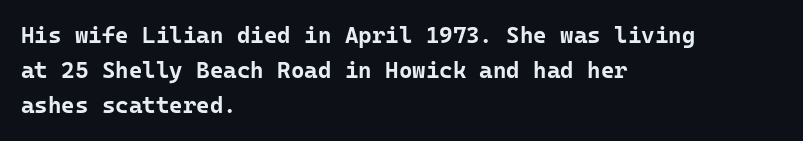
Q: Is the text bold? A: Yes.
Q: Is the text italic (slanted)? A: No, it is upright.
Q: Is the text underlined? A: No.
Q: How is the paragraph aligned? A: Left-aligned.
Q: Is the spacing between letters normal or unusually wide? A: Normal.
Q: Is the spacing between lines tight, normal or loose? A: Normal.
